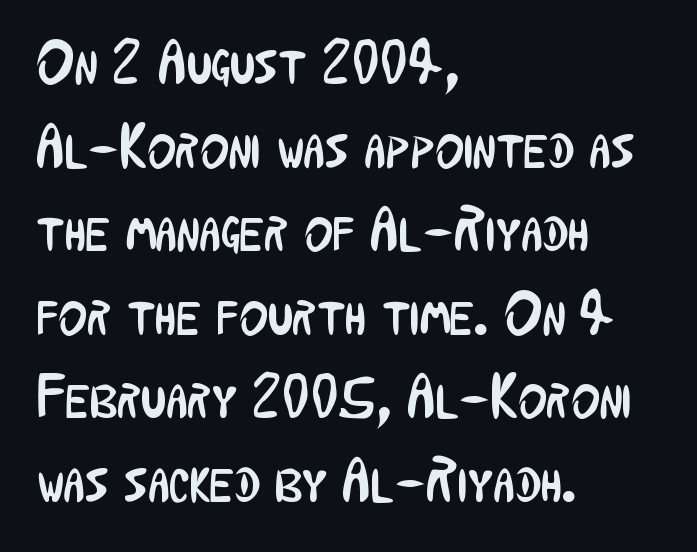
The image shows 61 px regular-weight, condensed sans-serif type, upright; set left-aligned, normal line spacing (1.37x), normal letter spacing, not underlined; low stroke contrast and a medium x-height.
